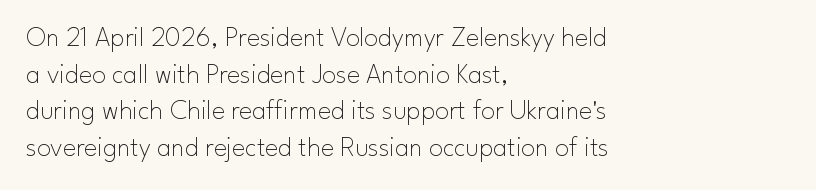
{"serif": "no", "italic": "no", "bold": "no", "weight": "thin", "width": "normal", "stroke_contrast": "low", "x_height": "small", "monospaced": "no", "underline": "no", "align": "left", "line_spacing": "normal", "line_spacing_ratio": 1.31, "letter_spacing": "normal", "letter_spacing_em": 0.0, "glyph_px": 28}
